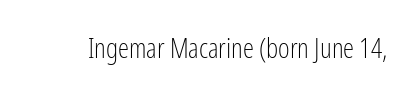
Note: no serifs on the glyphs. You can tell it's not italic because the verticals are truly vertical. On a weight scale, this lands at 450 or below. Rule under the text: the space is simply empty. Is this a fixed-width face? No — the glyphs have proportional, varying widths.
